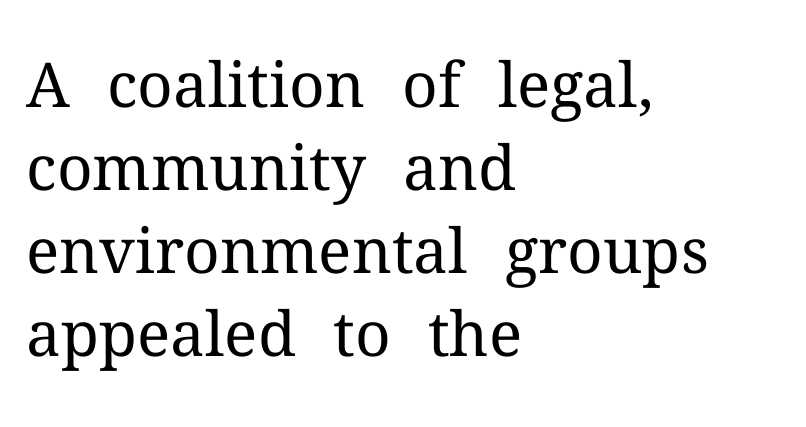
Type style note: has serifs. Line spacing here is normal. This sample uses an upright cut, with every glyph sitting square on the baseline. This rendering leaves character spacing at its baseline value. A typesetter would call this proportional, since set widths differ per character. Glance below the letters and you will spot only blank space.
